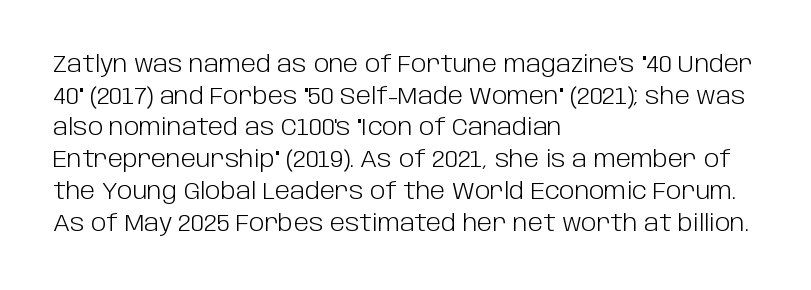
{"italic": "no", "bold": "no", "underline": "no", "align": "left", "line_spacing": "normal", "line_spacing_ratio": 1.38, "letter_spacing": "normal", "letter_spacing_em": 0.0, "glyph_px": 23}
